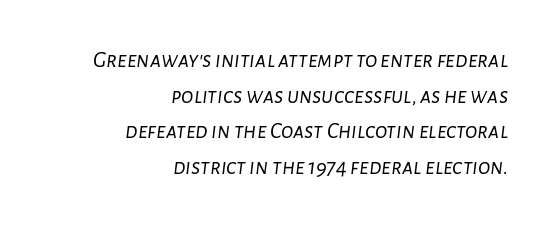
Q: Is the text bold? A: No.
Q: Is the text italic (slanted)? A: Yes, it leans right by about 7 degrees.
Q: Is the text underlined? A: No.
Q: How is the paragraph aligned? A: Right-aligned.
Q: Is the spacing between letters normal or unusually wide? A: Normal.
Q: Is the spacing between lines tight, normal or loose? A: Normal.
